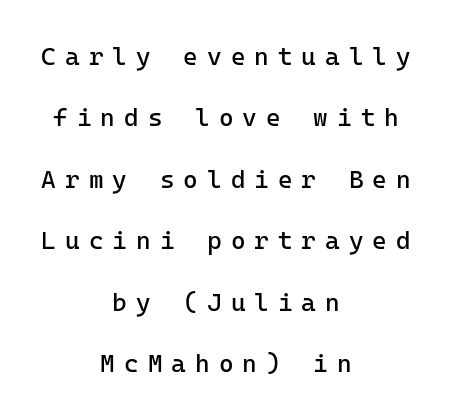
{"italic": "no", "bold": "no", "underline": "no", "align": "center", "line_spacing": "loose", "line_spacing_ratio": 2.46, "letter_spacing": "wide", "letter_spacing_em": 0.36, "glyph_px": 25}
